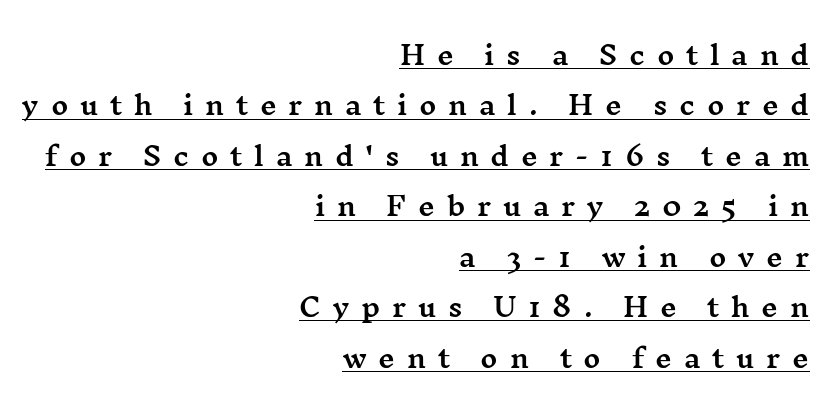
The image shows 26 px text type, upright; set right-aligned, loose line spacing (1.94x), unusually wide letter spacing (+0.45 em), underlined.
